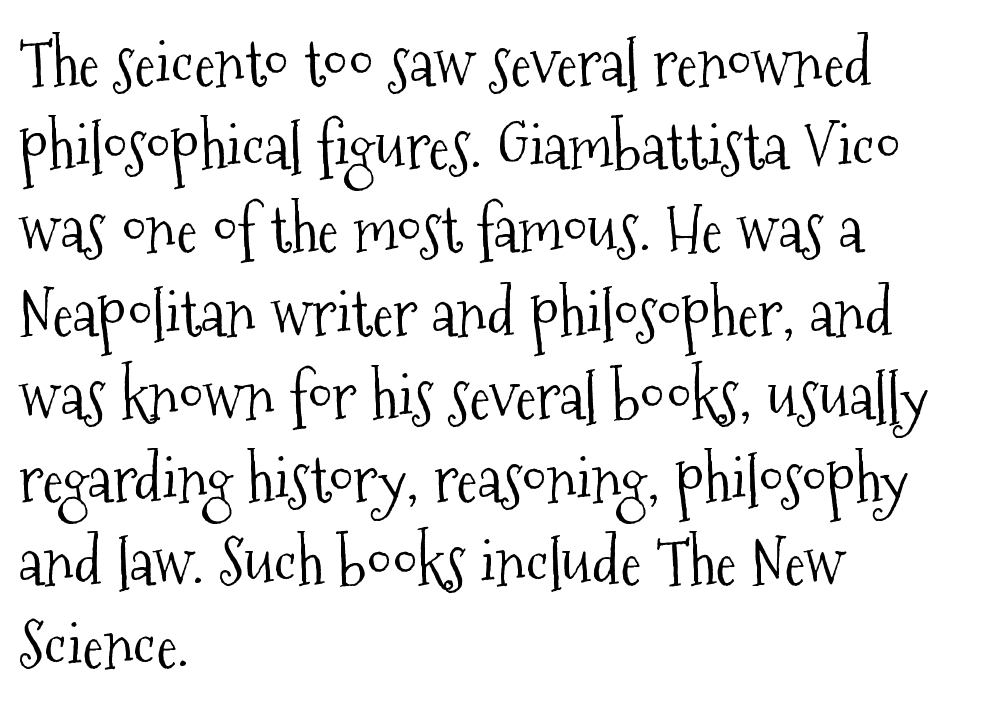
Q: Is the text bold? A: No.
Q: Is the text italic (slanted)? A: No, it is upright.
Q: Is the typeface a serif or a sans-serif typeface? A: Serif.
Q: Is the text underlined? A: No.
Q: How is the paragraph aligned? A: Left-aligned.
Q: Is the spacing between letters normal or unusually wide? A: Normal.
Q: Is the spacing between lines tight, normal or loose? A: Normal.
Q: Width (condensed, normal, or wide)? A: Condensed.
Q: Stroke contrast? A: Medium.
Q: x-height? A: Medium.
Q: Monospaced? A: No.
